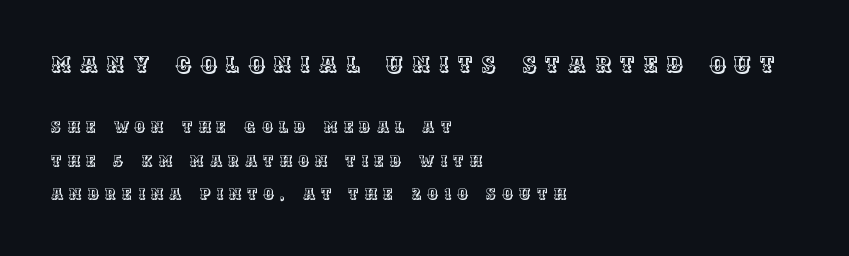
The image shows 22 px text type, upright; set left-aligned, loose line spacing (2.22x), unusually wide letter spacing (+0.4 em), not underlined; the first (top) block is 1.47x larger.
